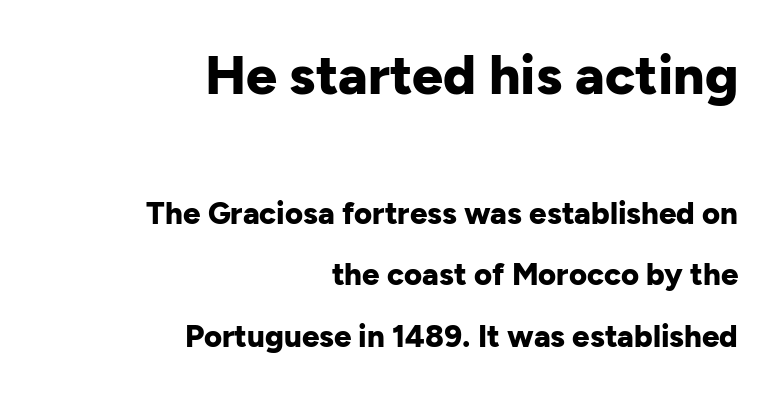
Q: Is the text bold? A: Yes.
Q: Is the text italic (slanted)? A: No, it is upright.
Q: Is the typeface a serif or a sans-serif typeface? A: Sans-serif.
Q: Is the text underlined? A: No.
Q: How is the paragraph aligned? A: Right-aligned.
Q: Is the spacing between letters normal or unusually wide? A: Normal.
Q: Is the spacing between lines tight, normal or loose? A: Loose.
Q: Which block of text is set in a larger size, the first (top) or the second (bottom)? A: The first (top) one.
Q: Width (condensed, normal, or wide)? A: Normal.
Q: Stroke contrast? A: Low.
Q: x-height? A: Medium.
Q: Monospaced? A: No.
